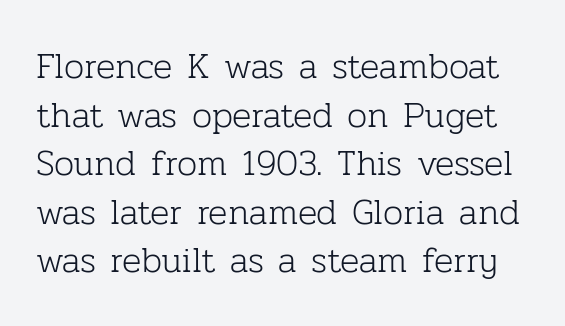
{"serif": "yes", "italic": "no", "bold": "no", "weight": "light", "width": "normal", "stroke_contrast": "low", "x_height": "medium", "monospaced": "no", "underline": "no", "line_spacing": "normal", "line_spacing_ratio": 1.35, "letter_spacing": "normal", "letter_spacing_em": 0.0, "glyph_px": 36}
